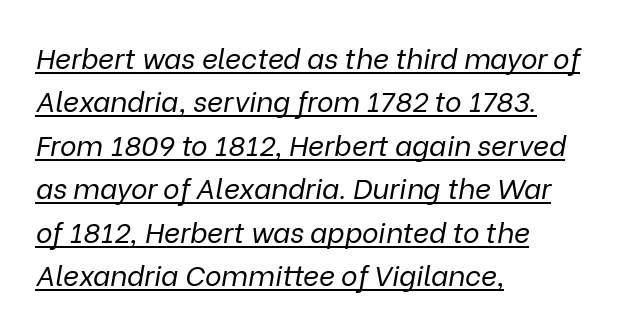
Q: Is the text bold? A: No.
Q: Is the text italic (slanted)? A: Yes, it leans right by about 9 degrees.
Q: Is the text underlined? A: Yes.
Q: How is the paragraph aligned? A: Left-aligned.
Q: Is the spacing between letters normal or unusually wide? A: Normal.
Q: Is the spacing between lines tight, normal or loose? A: Normal.
Q: Width (condensed, normal, or wide)? A: Normal.
Q: Stroke contrast? A: Low.
Q: x-height? A: Medium.
Q: Monospaced? A: No.
